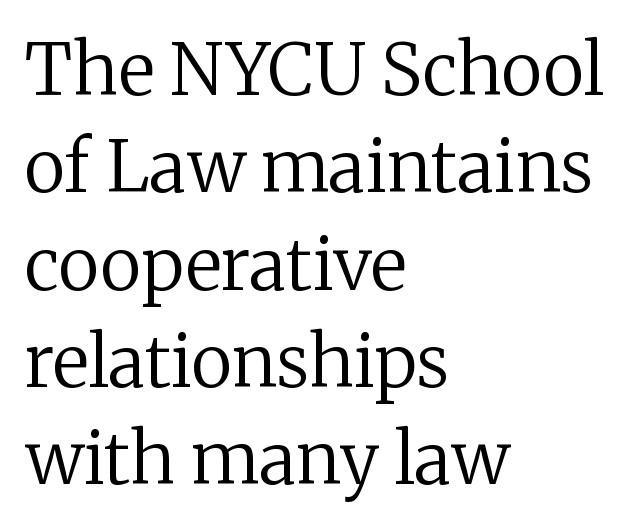
Type without underlining. Looks like regular typesetting: each glyph gets only the width it needs. The lines in this sample share a left origin and differ only in where they stop. Designer's note — italics off, roman on. The weight would be labelled regular, book, light, or lighter still.
